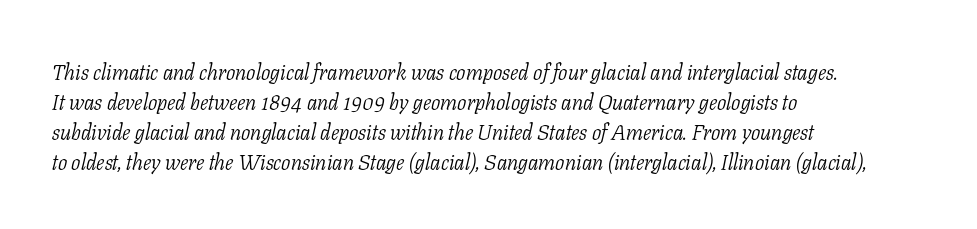
The image shows 22 px text type, italic (leaning right); set left-aligned, normal line spacing (1.36x), normal letter spacing, not underlined.
